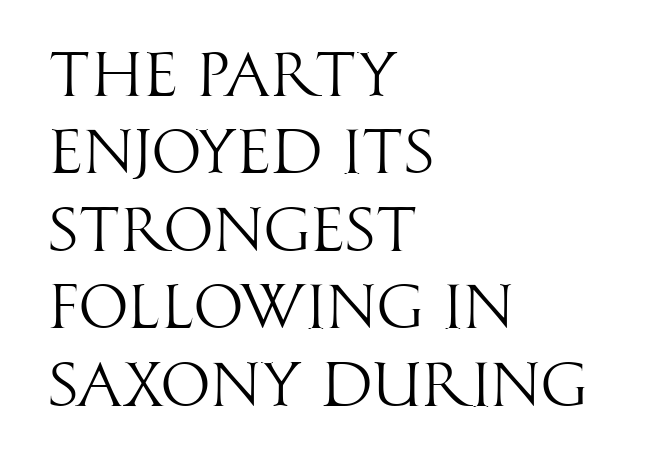
Q: Is the text bold? A: No.
Q: Is the text italic (slanted)? A: No, it is upright.
Q: Is the typeface a serif or a sans-serif typeface? A: Sans-serif.
Q: Is the text underlined? A: No.
Q: How is the paragraph aligned? A: Left-aligned.
Q: Is the spacing between letters normal or unusually wide? A: Normal.
Q: Width (condensed, normal, or wide)? A: Condensed.
Q: Stroke contrast? A: High.
Q: x-height? A: Large.
Q: Monospaced? A: No.
